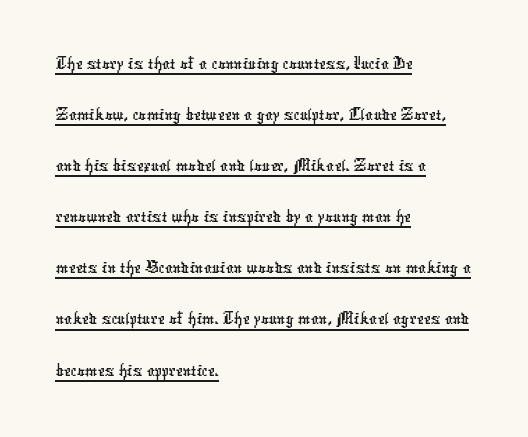
Q: Is the typeface a serif or a sans-serif typeface? A: Sans-serif.
Q: Is the text underlined? A: Yes.
Q: How is the paragraph aligned? A: Left-aligned.
Q: Is the spacing between letters normal or unusually wide? A: Normal.
Q: Is the spacing between lines tight, normal or loose? A: Normal.
Q: Width (condensed, normal, or wide)? A: Condensed.
Q: Stroke contrast? A: Low.
Q: x-height? A: Medium.
Q: Monospaced? A: No.
